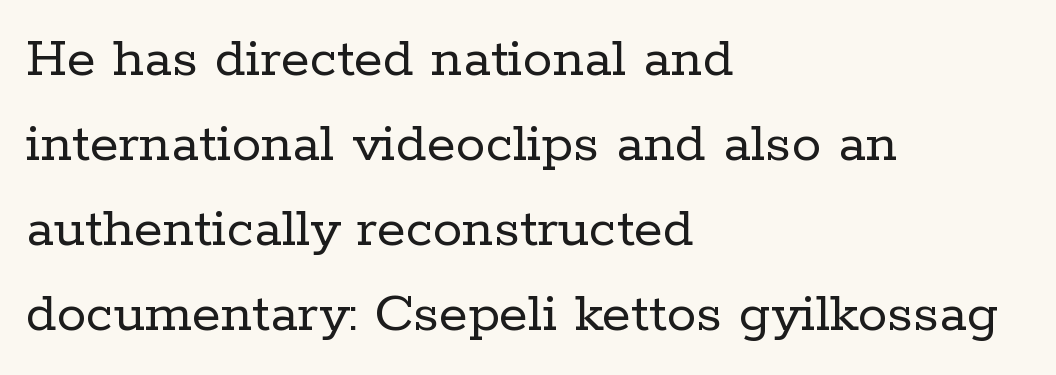
The image shows 59 px regular-weight serif type, upright; set left-aligned, normal line spacing (1.44x), normal letter spacing, not underlined; low stroke contrast and a medium x-height.
